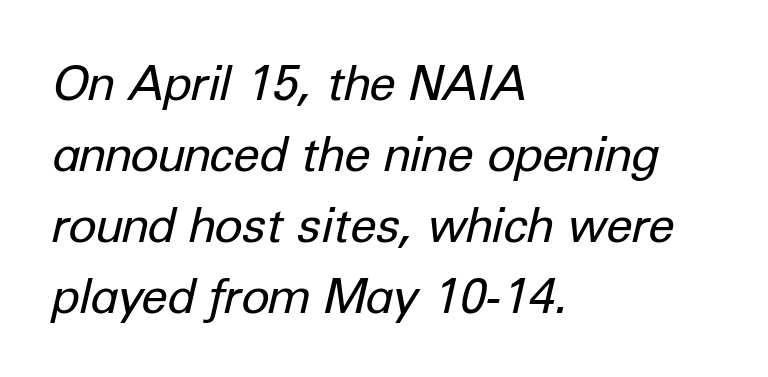
Q: Is the text bold? A: No.
Q: Is the text italic (slanted)? A: Yes, it leans right by about 12 degrees.
Q: Is the text underlined? A: No.
Q: How is the paragraph aligned? A: Left-aligned.
Q: Is the spacing between letters normal or unusually wide? A: Normal.
Q: Is the spacing between lines tight, normal or loose? A: Normal.
Q: Width (condensed, normal, or wide)? A: Normal.
Q: Stroke contrast? A: Low.
Q: x-height? A: Medium.
Q: Monospaced? A: No.
